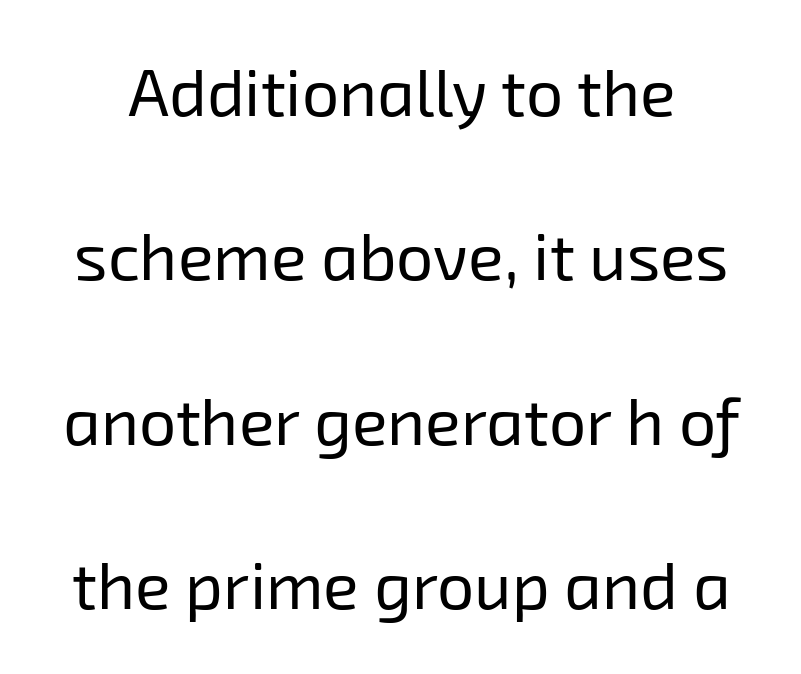
The image shows 66 px regular-weight sans-serif type; set loose line spacing (2.49x), normal letter spacing, not underlined; low stroke contrast and a medium x-height.
